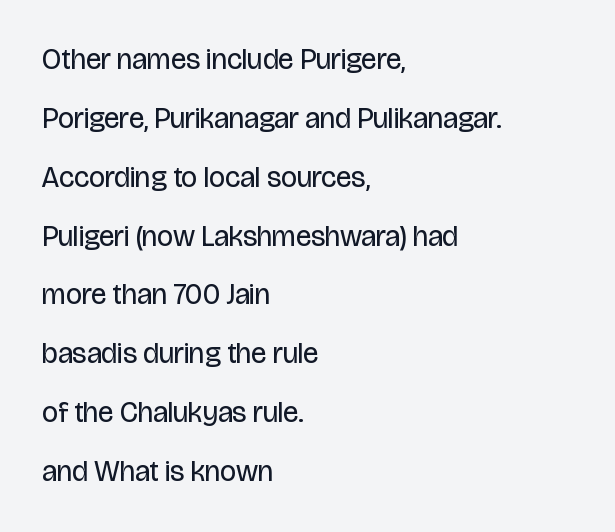
The image shows 29 px regular-weight, condensed sans-serif type, upright; set left-aligned, loose line spacing (2.03x), normal letter spacing, not underlined; low stroke contrast and a large x-height.
